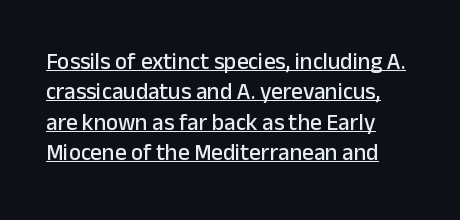
{"italic": "no", "underline": "yes", "align": "left", "line_spacing": "normal", "line_spacing_ratio": 1.32, "letter_spacing": "normal", "letter_spacing_em": 0.0, "glyph_px": 23}
